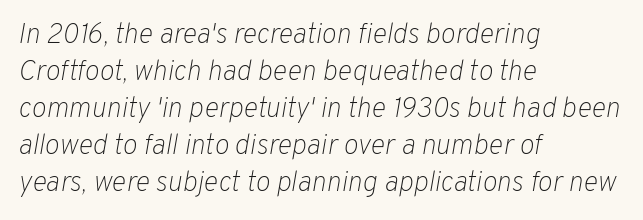
{"italic": "yes", "lean": "right", "slant_degrees": 10, "bold": "no", "weight": "light", "width": "normal", "stroke_contrast": "low", "x_height": "medium", "monospaced": "no", "underline": "no", "align": "left", "line_spacing": "normal", "line_spacing_ratio": 1.32, "letter_spacing": "normal", "letter_spacing_em": 0.0, "glyph_px": 28}
